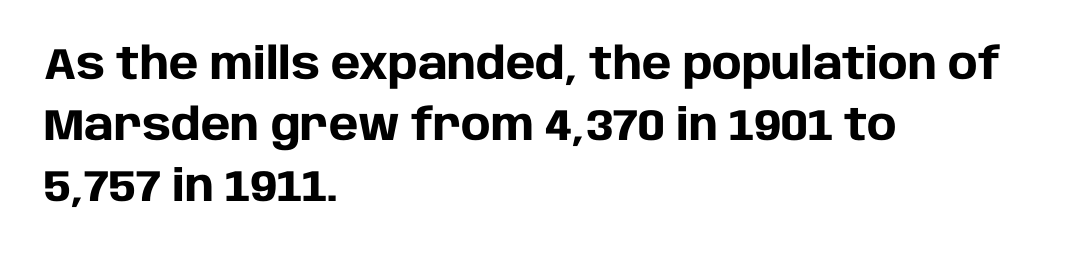
Varying glyph widths throughout — classic text-font behaviour. A typesetter would call this zero additional tracking. Bare-footed words on every line. The typesetter chose a ragged-right arrangement here. Regarding leading, the lines here are spaced in the standard way. Every character sits straight up, as roman type does.
